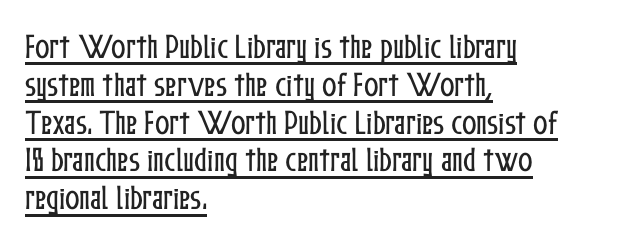
Q: Is the text italic (slanted)? A: No, it is upright.
Q: Is the text underlined? A: Yes.
Q: How is the paragraph aligned? A: Left-aligned.
Q: Is the spacing between letters normal or unusually wide? A: Normal.
Q: Is the spacing between lines tight, normal or loose? A: Normal.
